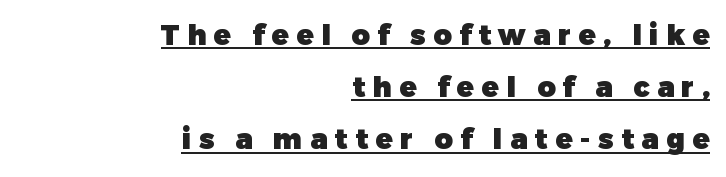
Q: Is the text bold? A: Yes.
Q: Is the text italic (slanted)? A: No, it is upright.
Q: Is the typeface a serif or a sans-serif typeface? A: Sans-serif.
Q: Is the text underlined? A: Yes.
Q: How is the paragraph aligned? A: Right-aligned.
Q: Is the spacing between letters normal or unusually wide? A: Unusually wide.
Q: Width (condensed, normal, or wide)? A: Normal.
Q: Stroke contrast? A: Low.
Q: x-height? A: Medium.
Q: Monospaced? A: No.
